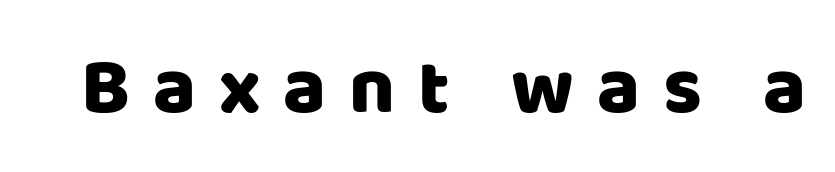
Just letters on the line, the space beneath them empty. The face used here is proportionally spaced, like ordinary book or web type. You can tell from the bare stems that sans-serif type was used. Inter-character spacing is expanded well beyond the font's built-in metrics. Every character sits straight up, as roman type does.
